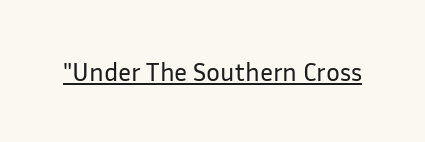
{"italic": "no", "bold": "no", "underline": "yes", "letter_spacing": "normal", "letter_spacing_em": 0.0, "glyph_px": 26}
